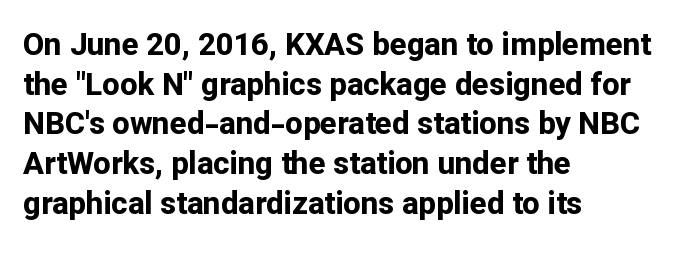
{"serif": "no", "italic": "no", "bold": "yes", "weight": "bold", "width": "normal", "stroke_contrast": "low", "x_height": "medium", "monospaced": "no", "underline": "no", "align": "left", "line_spacing": "normal", "line_spacing_ratio": 1.28, "letter_spacing": "normal", "letter_spacing_em": 0.0, "glyph_px": 31}
